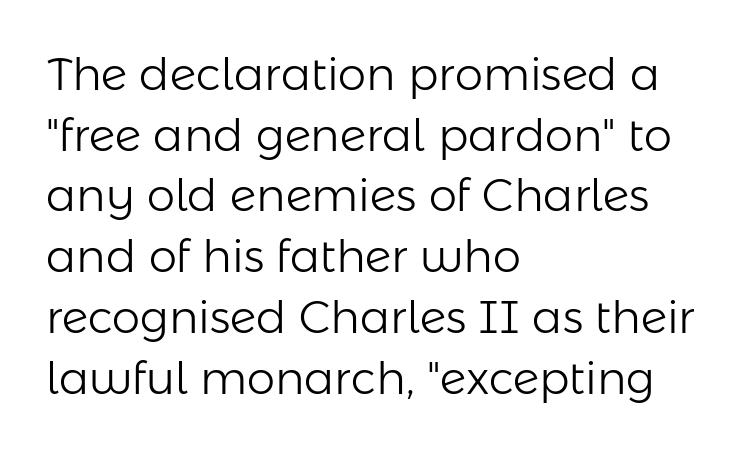
The image shows 45 px light sans-serif type, upright; set left-aligned, normal line spacing (1.35x), normal letter spacing, not underlined; low stroke contrast and a medium x-height.
